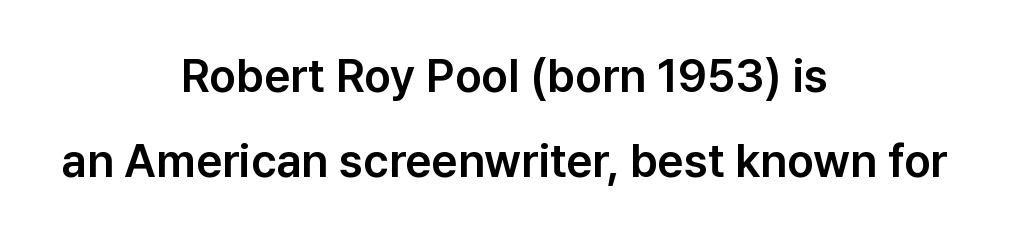
Proportional: the letters do not fall into vertical columns. Each line is balanced around a shared central axis. Here the glyphs are tracked normally, forming tight word shapes. Font category for this specimen: sans-serif. Anything drawn beneath the words? Only blank space.
